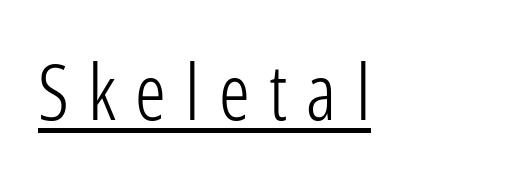
Q: Is the text bold? A: No.
Q: Is the text italic (slanted)? A: No, it is upright.
Q: Is the typeface a serif or a sans-serif typeface? A: Sans-serif.
Q: Is the text underlined? A: Yes.
Q: How is the paragraph aligned? A: Left-aligned.
Q: Is the spacing between letters normal or unusually wide? A: Unusually wide.
Q: Width (condensed, normal, or wide)? A: Condensed.
Q: Stroke contrast? A: Low.
Q: x-height? A: Medium.
Q: Monospaced? A: No.
